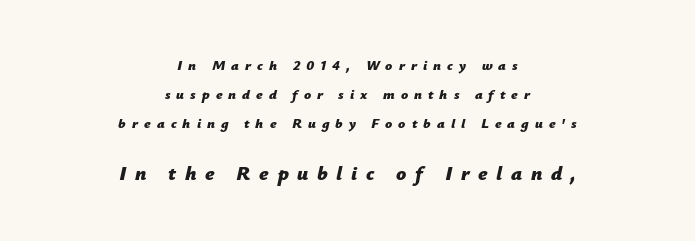
Q: Is the text bold? A: Yes.
Q: Is the text italic (slanted)? A: Yes, it leans right by about 12 degrees.
Q: Is the text underlined? A: No.
Q: How is the paragraph aligned? A: Centered.
Q: Is the spacing between letters normal or unusually wide? A: Unusually wide.
Q: Is the spacing between lines tight, normal or loose? A: Loose.
Q: Which block of text is set in a larger size, the first (top) or the second (bottom)? A: The second (bottom) one.
